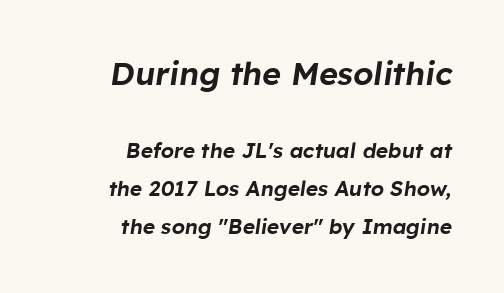
{"italic": "yes", "lean": "right", "slant_degrees": 8, "width": "normal", "stroke_contrast": "low", "x_height": "medium", "monospaced": "no", "underline": "no", "align": "right", "line_spacing_ratio": 1.81, "letter_spacing": "normal", "letter_spacing_em": 0.0, "larger_block": "first", "size_ratio": 1.52, "glyph_px": 32}
